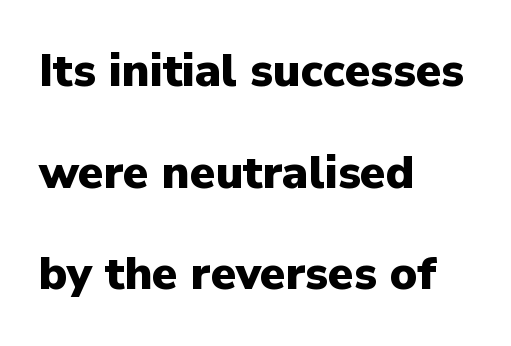
Q: Is the text bold? A: Yes.
Q: Is the text italic (slanted)? A: No, it is upright.
Q: Is the typeface a serif or a sans-serif typeface? A: Sans-serif.
Q: Is the text underlined? A: No.
Q: How is the paragraph aligned? A: Left-aligned.
Q: Is the spacing between letters normal or unusually wide? A: Normal.
Q: Is the spacing between lines tight, normal or loose? A: Loose.
Q: Width (condensed, normal, or wide)? A: Normal.
Q: Stroke contrast? A: Low.
Q: x-height? A: Medium.
Q: Monospaced? A: No.
